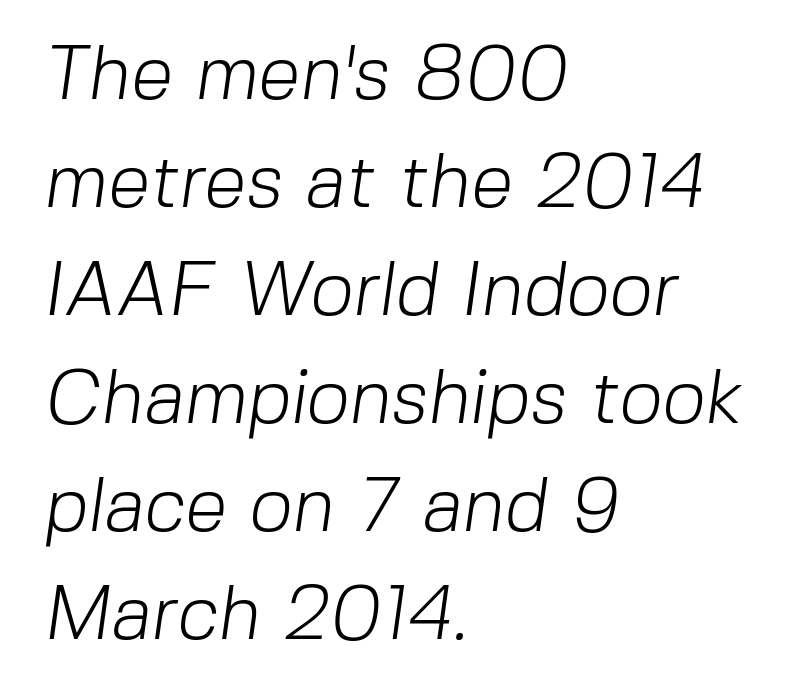
This sample has the flowing, uneven cadence of proportional lettering. Has an underline been added? It has not. The text block is weighted toward the left margin, trailing off unevenly rightward. The font sits on the lighter half of the weight spectrum, regular included.
